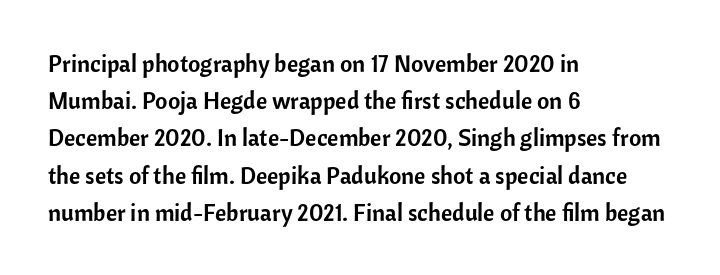
The image shows 24 px text type, upright; set left-aligned, normal line spacing (1.55x), normal letter spacing, not underlined.
